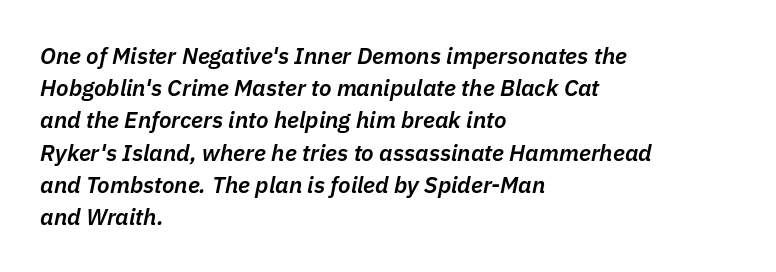
Words appear dense and cohesive because spacing is normal. Strokes here are thickened, but only to semibold level. The baseline area is clear. You can tell it's italic because the verticals aren't actually vertical.
